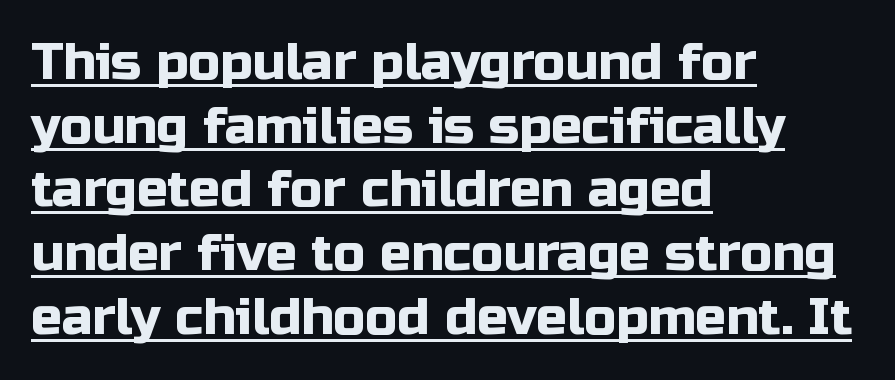
The image shows 51 px sans-serif type, upright; set left-aligned, normal line spacing (1.25x), normal letter spacing, underlined; low stroke contrast and a medium x-height.
